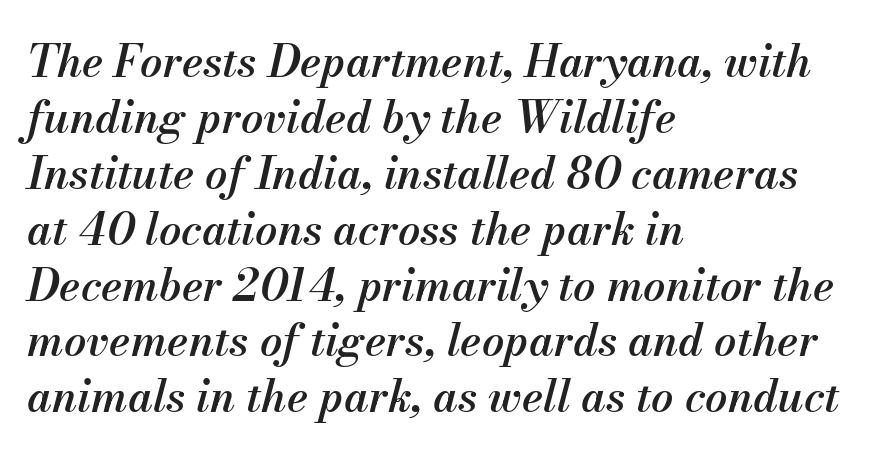
The image shows 44 px semibold type, italic (leaning right); set left-aligned, normal line spacing (1.27x), normal letter spacing, not underlined; medium stroke contrast and a small x-height.
